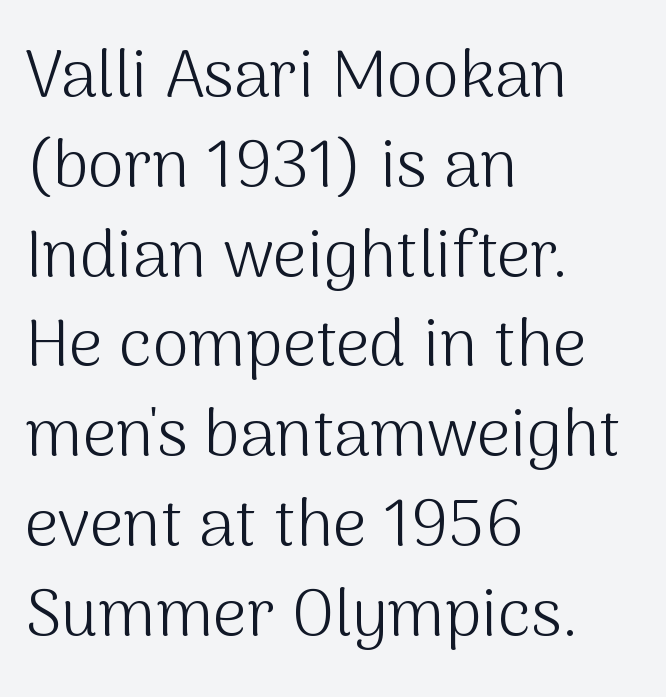
Q: Is the text bold? A: No.
Q: Is the text italic (slanted)? A: No, it is upright.
Q: Is the typeface a serif or a sans-serif typeface? A: Sans-serif.
Q: Is the text underlined? A: No.
Q: How is the paragraph aligned? A: Left-aligned.
Q: Is the spacing between letters normal or unusually wide? A: Normal.
Q: Is the spacing between lines tight, normal or loose? A: Normal.
Q: Width (condensed, normal, or wide)? A: Normal.
Q: Stroke contrast? A: Medium.
Q: x-height? A: Medium.
Q: Monospaced? A: No.
